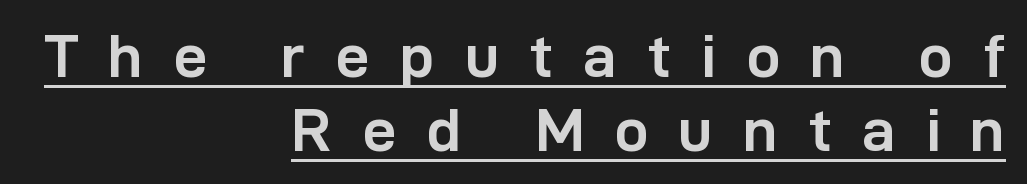
The image shows 61 px semibold sans-serif type, upright; set right-aligned, line spacing 1.21x, unusually wide letter spacing (+0.49 em), underlined; low stroke contrast and a medium x-height.
